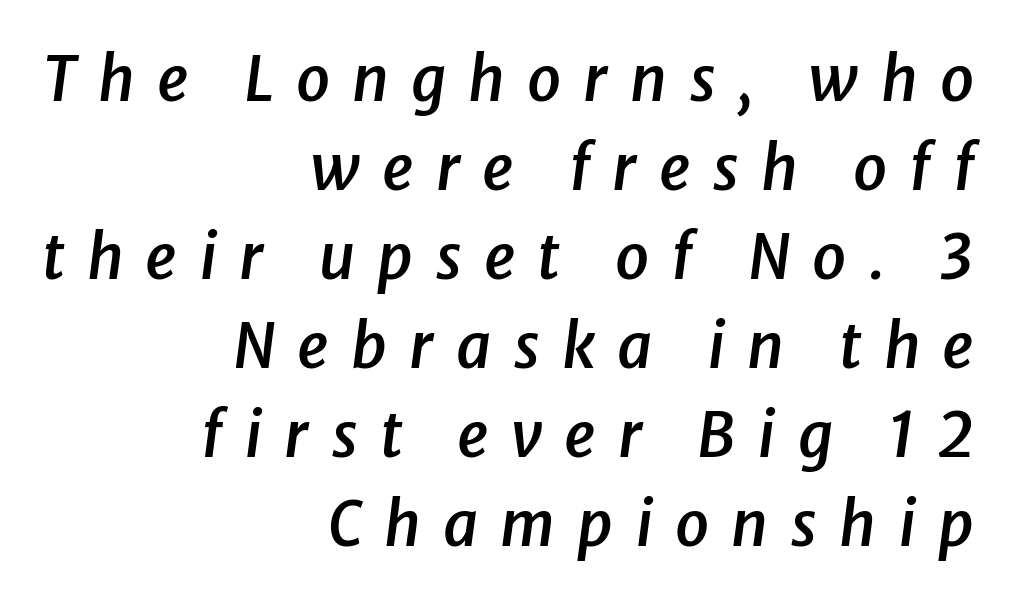
The image shows 61 px semibold type, italic (leaning right); set right-aligned, normal line spacing (1.46x), unusually wide letter spacing (+0.36 em), not underlined; low stroke contrast and a medium x-height.
